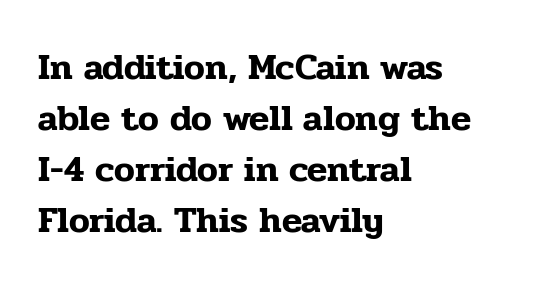
The image shows 37 px serif type, upright; set left-aligned, normal line spacing (1.38x), normal letter spacing, not underlined; low stroke contrast and a medium x-height.
